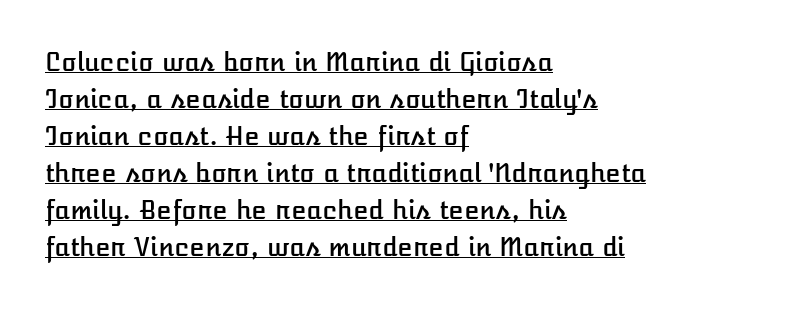
{"italic": "no", "underline": "yes", "align": "left", "line_spacing": "normal", "line_spacing_ratio": 1.48, "letter_spacing": "normal", "letter_spacing_em": 0.0, "glyph_px": 25}
